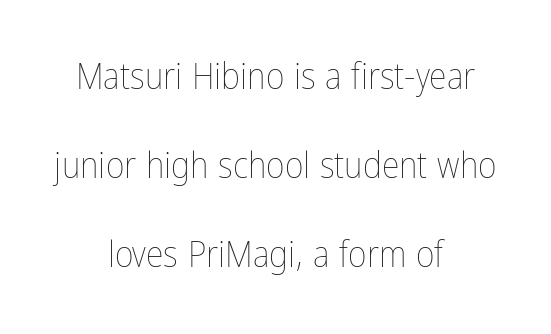
The image shows 36 px thin, condensed type, upright; set centered, loose line spacing (2.47x), normal letter spacing, not underlined; low stroke contrast and a medium x-height.
